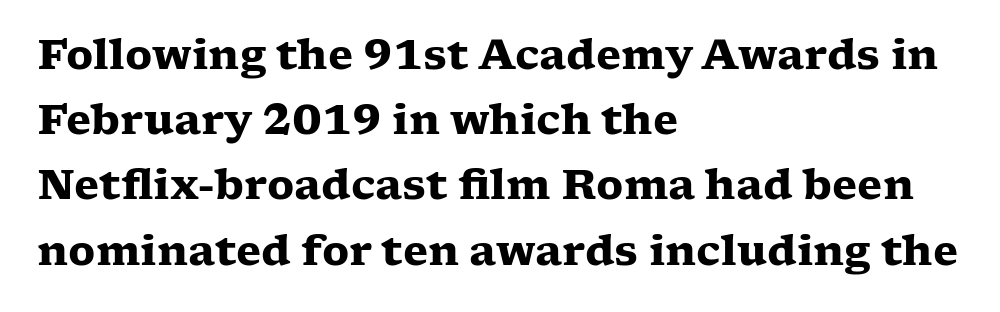
Q: Is the text bold? A: Yes.
Q: Is the text italic (slanted)? A: No, it is upright.
Q: Is the typeface a serif or a sans-serif typeface? A: Serif.
Q: Is the text underlined? A: No.
Q: How is the paragraph aligned? A: Left-aligned.
Q: Is the spacing between letters normal or unusually wide? A: Normal.
Q: Is the spacing between lines tight, normal or loose? A: Normal.
Q: Width (condensed, normal, or wide)? A: Wide.
Q: Stroke contrast? A: Low.
Q: x-height? A: Medium.
Q: Monospaced? A: No.
